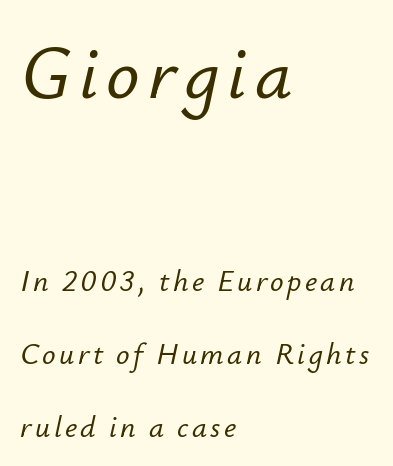
The image shows 74 px text type, italic (leaning right); set left-aligned, loose line spacing (2.43x), not underlined; the first (top) block is 2.47x larger; low stroke contrast and a small x-height.
